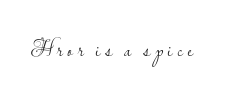
The strokes are not fattened; the text isn't bold. What stands out about the letter spacing? Its width — letters are far apart. Type without underlining.
